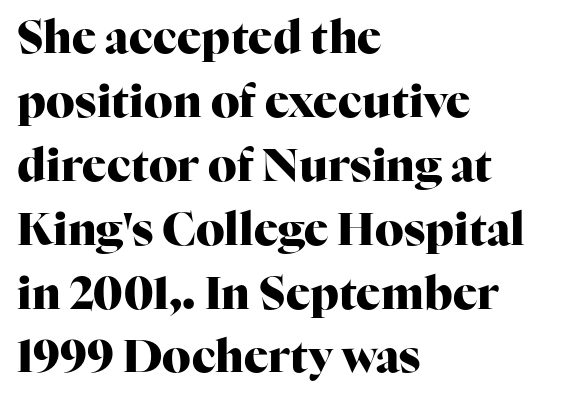
Q: Is the text bold? A: Yes.
Q: Is the text italic (slanted)? A: No, it is upright.
Q: Is the typeface a serif or a sans-serif typeface? A: Serif.
Q: Is the text underlined? A: No.
Q: How is the paragraph aligned? A: Left-aligned.
Q: Is the spacing between letters normal or unusually wide? A: Normal.
Q: Is the spacing between lines tight, normal or loose? A: Normal.
Q: Width (condensed, normal, or wide)? A: Normal.
Q: Stroke contrast? A: High.
Q: x-height? A: Medium.
Q: Monospaced? A: No.
